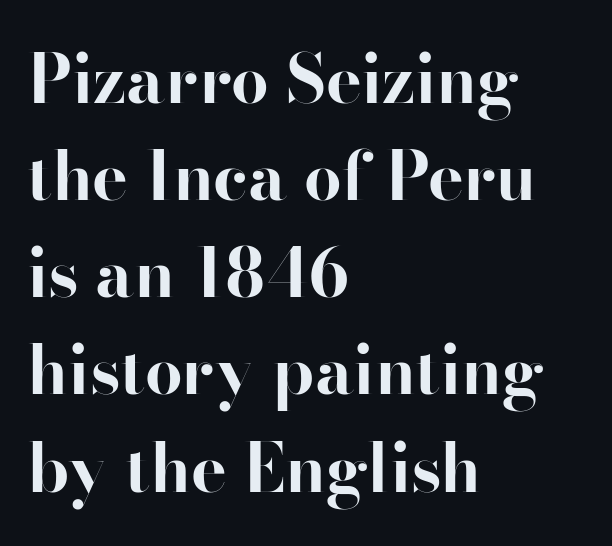
The image shows 67 px bold serif type, upright; set left-aligned, normal line spacing (1.45x), normal letter spacing, not underlined; high stroke contrast and a small x-height.
